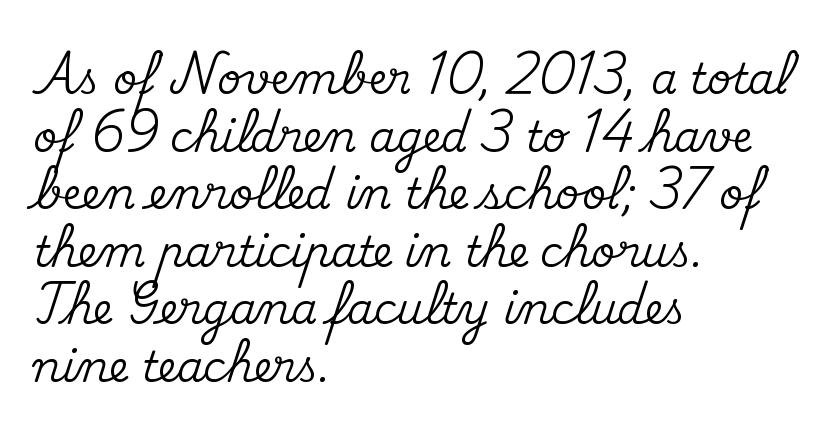
The image shows 42 px serif type; set left-aligned, normal line spacing (1.37x), normal letter spacing, not underlined; medium stroke contrast and a small x-height.
